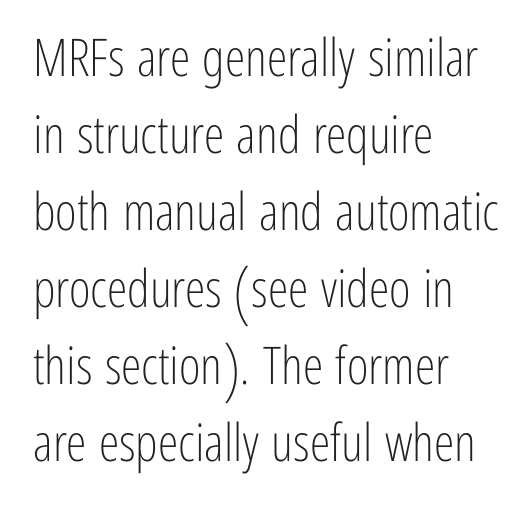
The image shows 52 px light, condensed sans-serif type, upright; set left-aligned, normal line spacing (1.48x), normal letter spacing, not underlined; low stroke contrast and a medium x-height.
